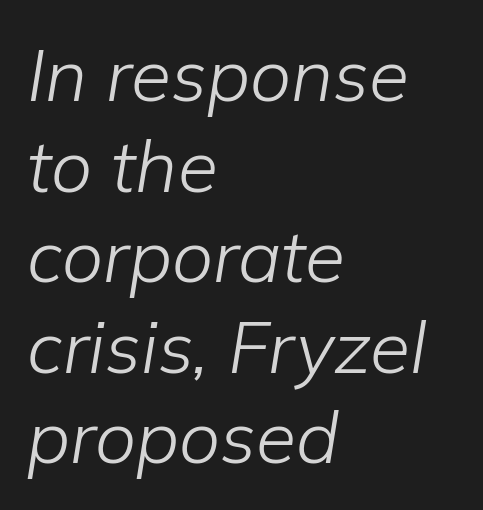
Q: Is the text bold? A: No.
Q: Is the text italic (slanted)? A: Yes, it leans right by about 9 degrees.
Q: Is the text underlined? A: No.
Q: How is the paragraph aligned? A: Left-aligned.
Q: Is the spacing between letters normal or unusually wide? A: Normal.
Q: Width (condensed, normal, or wide)? A: Normal.
Q: Stroke contrast? A: Low.
Q: x-height? A: Medium.
Q: Monospaced? A: No.
